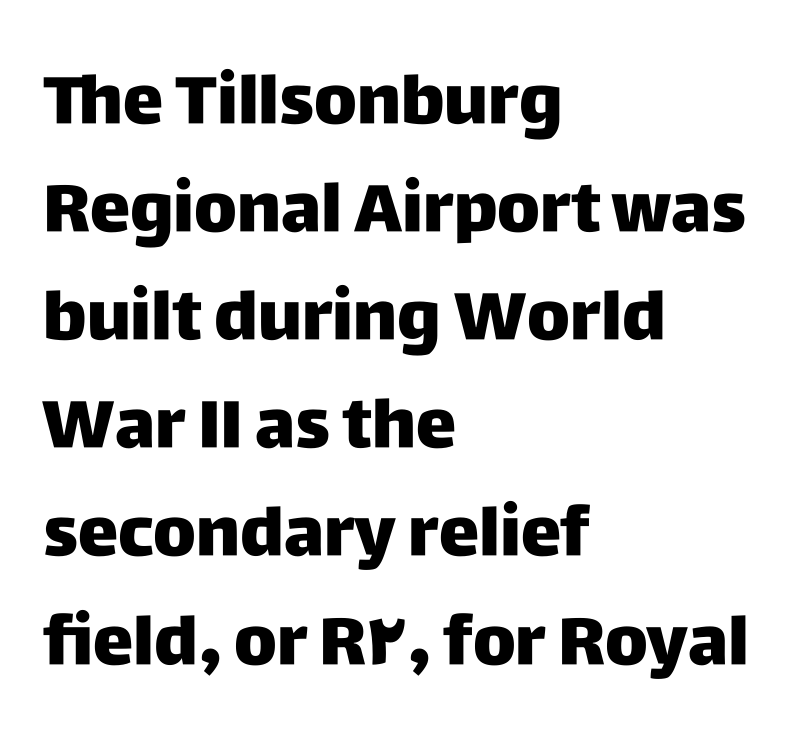
The image shows 68 px sans-serif type, upright; set left-aligned, normal line spacing (1.59x), normal letter spacing, not underlined; low stroke contrast and a large x-height.
